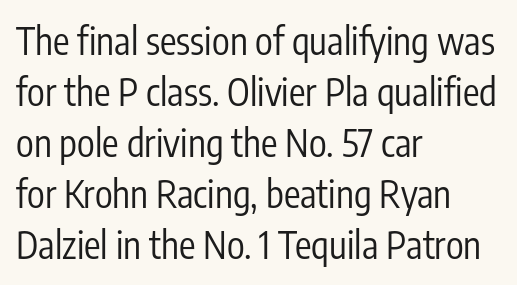
Q: Is the text bold? A: No.
Q: Is the text italic (slanted)? A: No, it is upright.
Q: Is the typeface a serif or a sans-serif typeface? A: Sans-serif.
Q: Is the text underlined? A: No.
Q: How is the paragraph aligned? A: Left-aligned.
Q: Is the spacing between letters normal or unusually wide? A: Normal.
Q: Is the spacing between lines tight, normal or loose? A: Normal.
Q: Width (condensed, normal, or wide)? A: Condensed.
Q: Stroke contrast? A: Low.
Q: x-height? A: Medium.
Q: Monospaced? A: No.
